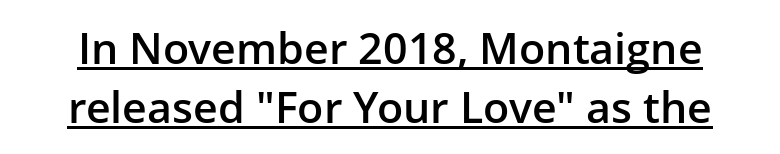
The image shows 43 px semibold sans-serif type, upright; set normal line spacing (1.37x), normal letter spacing, underlined; low stroke contrast and a medium x-height.
